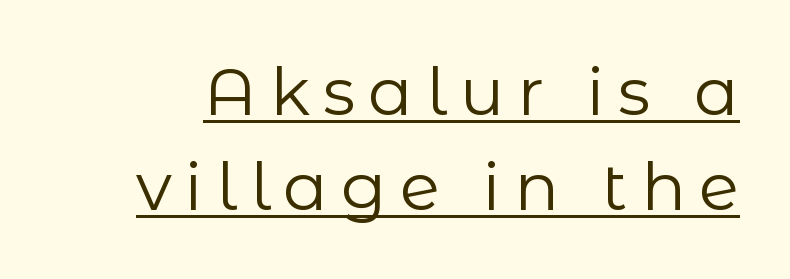
Q: Is the text bold? A: No.
Q: Is the text italic (slanted)? A: No, it is upright.
Q: Is the typeface a serif or a sans-serif typeface? A: Sans-serif.
Q: Is the text underlined? A: Yes.
Q: Is the spacing between letters normal or unusually wide? A: Unusually wide.
Q: Is the spacing between lines tight, normal or loose? A: Normal.
Q: Width (condensed, normal, or wide)? A: Normal.
Q: Stroke contrast? A: Low.
Q: x-height? A: Medium.
Q: Monospaced? A: No.
